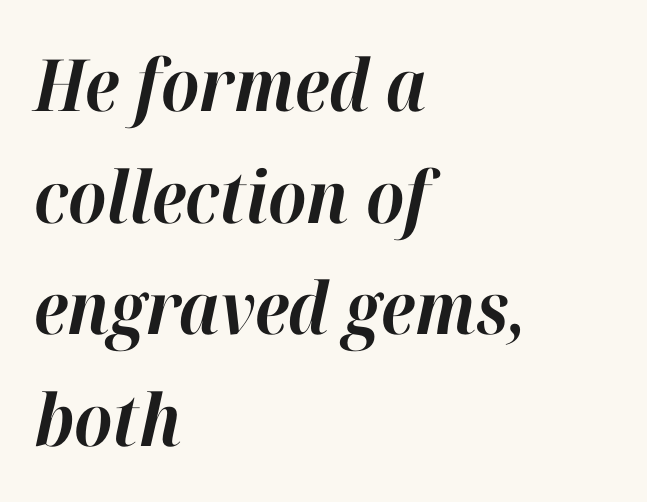
Q: Is the text bold? A: Yes.
Q: Is the text italic (slanted)? A: Yes, it leans right by about 12 degrees.
Q: Is the text underlined? A: No.
Q: How is the paragraph aligned? A: Left-aligned.
Q: Is the spacing between letters normal or unusually wide? A: Normal.
Q: Is the spacing between lines tight, normal or loose? A: Normal.
Q: Width (condensed, normal, or wide)? A: Normal.
Q: Stroke contrast? A: High.
Q: x-height? A: Medium.
Q: Monospaced? A: No.
